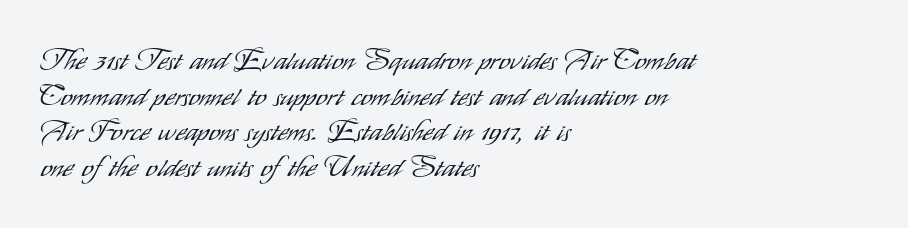
No extra tracking has been applied to these lines. A typesetter would call this proportional, since set widths differ per character. The words here are not underlined. The letterforms sit at book weight or below. The text was rendered using a sans face with plain stroke endings.
